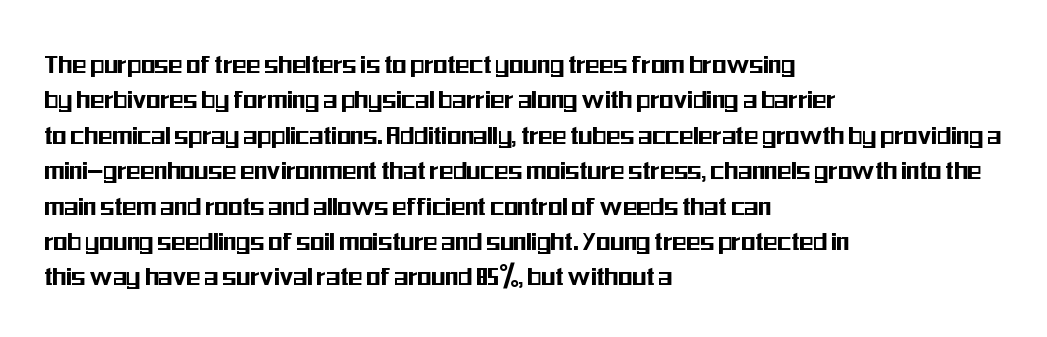
{"serif": "no", "italic": "no", "width": "condensed", "stroke_contrast": "medium", "x_height": "medium", "monospaced": "no", "underline": "no", "align": "left", "line_spacing_ratio": 1.22, "letter_spacing": "normal", "letter_spacing_em": 0.0, "glyph_px": 29}
